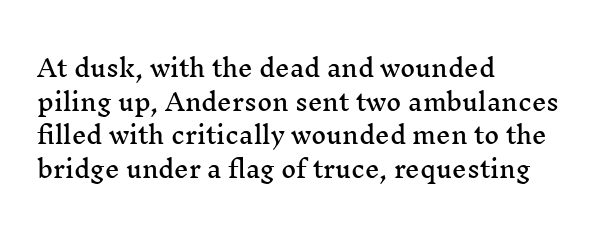
Notice how the passage keeps a crisp vertical edge on the left only. Ascenders rise straight up at ninety degrees. The passage shown is not underscored anywhere. Tracking value appears to be zero — textbook default spacing.
